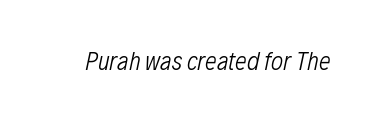
The image shows 26 px text type, italic (leaning right); set normal letter spacing, not underlined.
